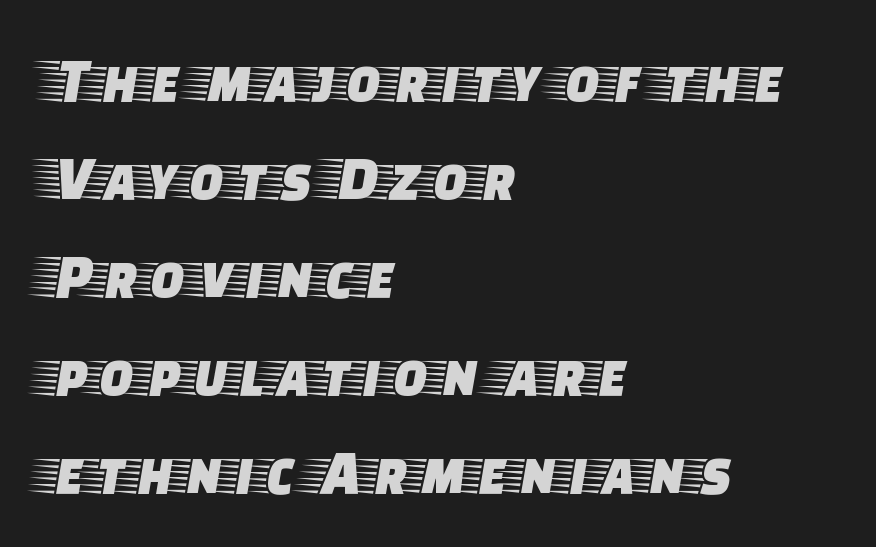
Check the space under the baseline: it is left empty. You could call the tracking neutral — neither tight nor loose. Each letter keeps its own natural width here, so spacing adapts to shape. Unlike a clean sans, this face finishes its strokes with serifs. The text block is weighted toward the left margin, trailing off unevenly rightward.
